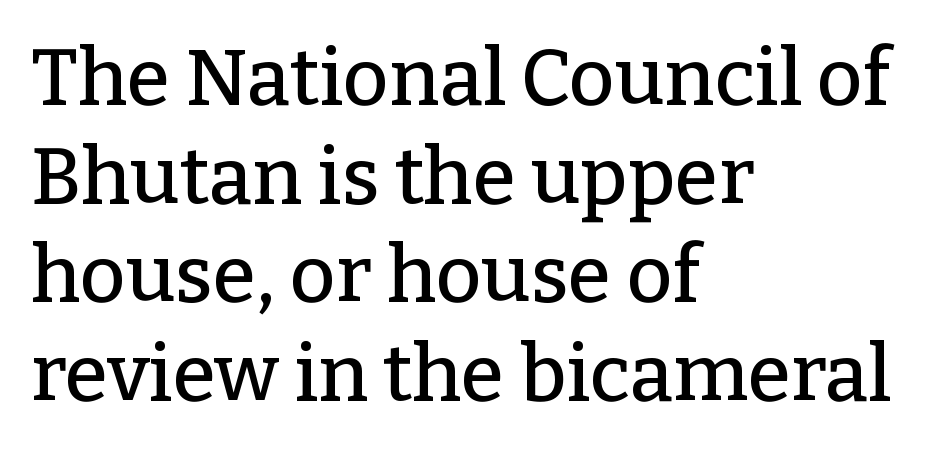
{"serif": "yes", "italic": "no", "width": "normal", "stroke_contrast": "low", "x_height": "medium", "monospaced": "no", "underline": "no", "align": "left", "line_spacing": "normal", "line_spacing_ratio": 1.25, "letter_spacing": "normal", "letter_spacing_em": 0.0, "glyph_px": 79}
